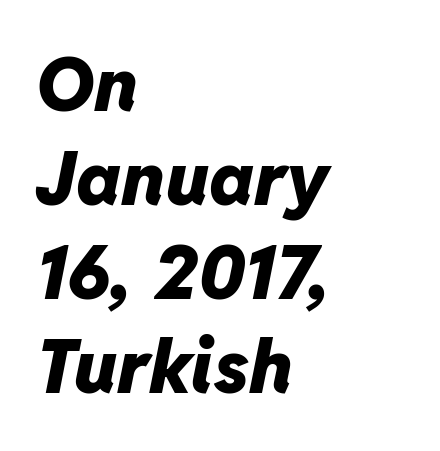
The image shows 74 px heavy type, italic (leaning right); set left-aligned, normal line spacing (1.27x), normal letter spacing, not underlined; low stroke contrast and a medium x-height.
